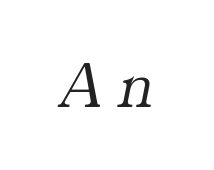
The image shows 67 px light serif type, italic (leaning right); set centered, unusually wide letter spacing (+0.23 em), not underlined; medium stroke contrast and a medium x-height.
